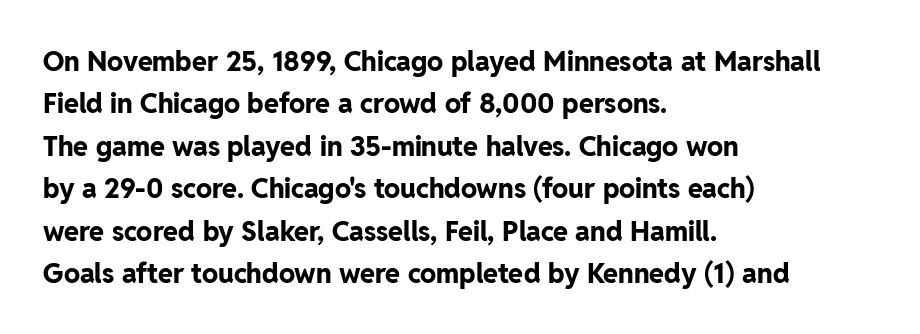
Q: Is the text bold? A: Yes.
Q: Is the text italic (slanted)? A: No, it is upright.
Q: Is the text underlined? A: No.
Q: How is the paragraph aligned? A: Left-aligned.
Q: Is the spacing between letters normal or unusually wide? A: Normal.
Q: Is the spacing between lines tight, normal or loose? A: Normal.
